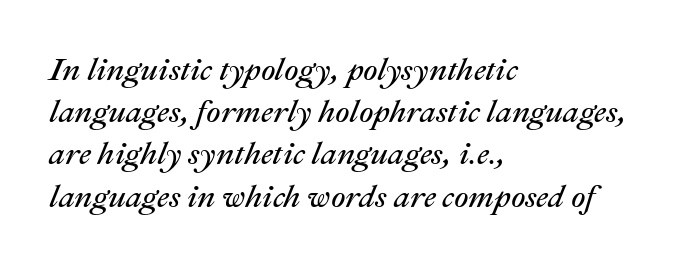
Q: Is the text bold? A: No.
Q: Is the text italic (slanted)? A: Yes, it leans right by about 22 degrees.
Q: Is the text underlined? A: No.
Q: How is the paragraph aligned? A: Left-aligned.
Q: Is the spacing between letters normal or unusually wide? A: Normal.
Q: Is the spacing between lines tight, normal or loose? A: Normal.
Q: Width (condensed, normal, or wide)? A: Normal.
Q: Stroke contrast? A: Medium.
Q: x-height? A: Medium.
Q: Monospaced? A: No.
